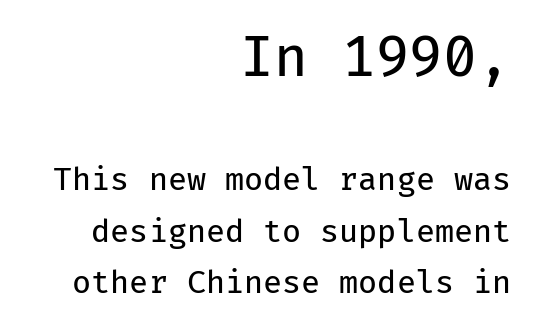
{"serif": "no", "italic": "no", "bold": "no", "weight": "regular", "width": "normal", "stroke_contrast": "low", "x_height": "medium", "monospaced": "yes", "underline": "no", "align": "right", "line_spacing": "normal", "line_spacing_ratio": 1.67, "letter_spacing": "normal", "letter_spacing_em": 0.0, "larger_block": "first", "size_ratio": 1.77, "glyph_px": 55}
